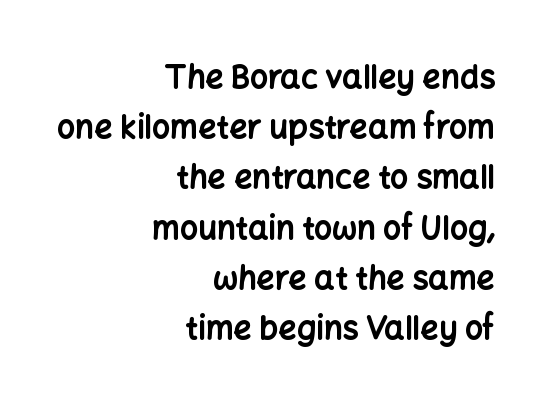
If you drew a line through each stem, it would be perfectly vertical. Serifs: no, the terminals of the letterforms are clean. Whoever set this chose a conventional vertical rhythm. Weight: bold. Unmarked baselines from the first word to the last.
